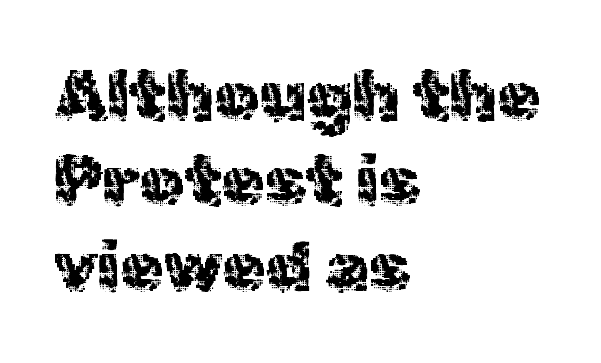
Honestly, the letter spacing is just normal — you wouldn't notice it. Tall strokes in this sample are plumb rather than angled. The font family rendered here belongs to the sans-serif group. The paragraph shown leans on its left margin. The letters advance in unequal steps, a hallmark of proportional type. The space beneath each line is pristine and unruled.
